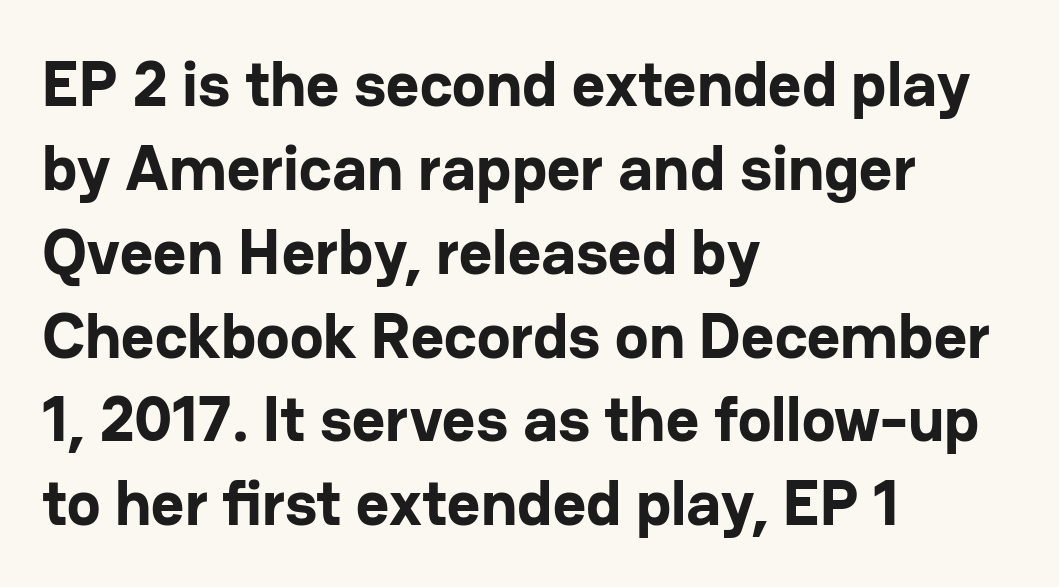
Q: Is the text bold? A: Yes.
Q: Is the text italic (slanted)? A: No, it is upright.
Q: Is the typeface a serif or a sans-serif typeface? A: Sans-serif.
Q: Is the text underlined? A: No.
Q: How is the paragraph aligned? A: Left-aligned.
Q: Is the spacing between letters normal or unusually wide? A: Normal.
Q: Is the spacing between lines tight, normal or loose? A: Normal.
Q: Width (condensed, normal, or wide)? A: Normal.
Q: Stroke contrast? A: Low.
Q: x-height? A: Medium.
Q: Monospaced? A: No.
